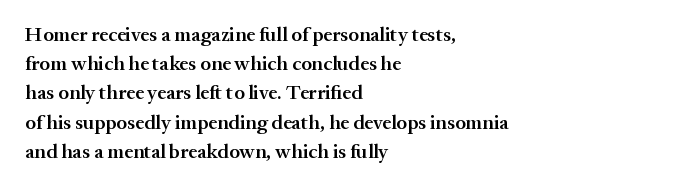
Q: Is the text bold? A: Semi-bold.
Q: Is the text italic (slanted)? A: No, it is upright.
Q: Is the text underlined? A: No.
Q: How is the paragraph aligned? A: Left-aligned.
Q: Is the spacing between letters normal or unusually wide? A: Normal.
Q: Is the spacing between lines tight, normal or loose? A: Normal.
